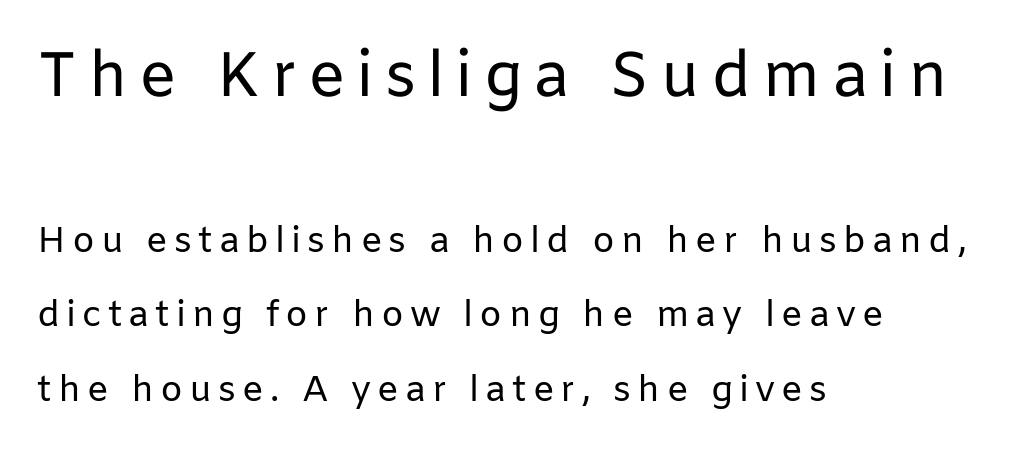
{"serif": "no", "italic": "no", "bold": "no", "weight": "regular", "width": "normal", "stroke_contrast": "low", "x_height": "medium", "monospaced": "no", "underline": "no", "align": "left", "line_spacing": "loose", "line_spacing_ratio": 2.07, "larger_block": "first", "size_ratio": 1.75, "glyph_px": 63}
